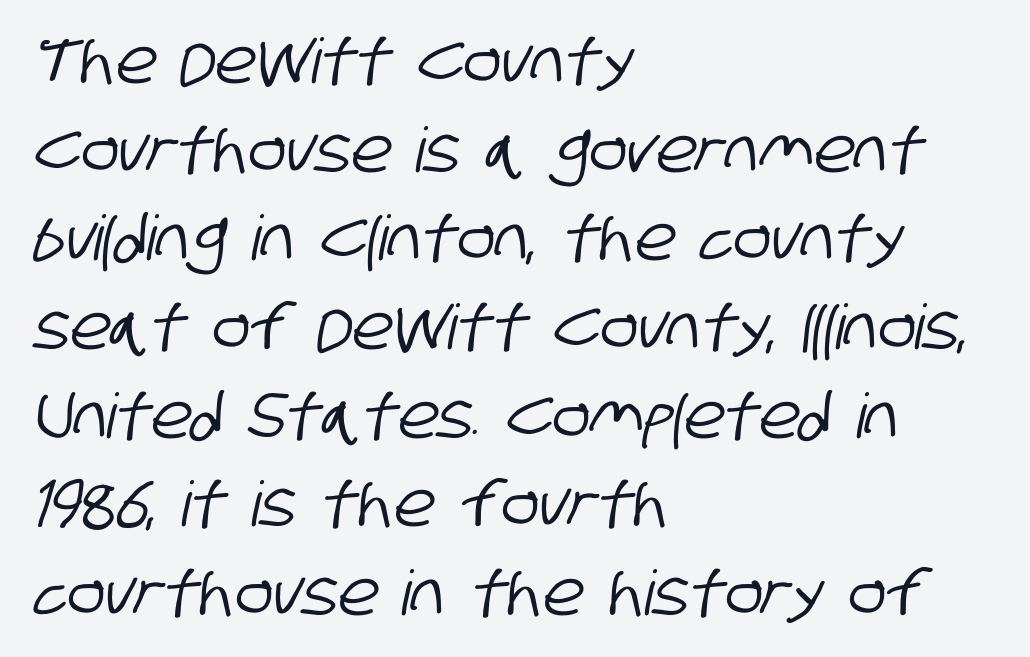
{"serif": "no", "width": "condensed", "stroke_contrast": "low", "x_height": "large", "monospaced": "no", "underline": "no", "align": "left", "line_spacing": "normal", "line_spacing_ratio": 1.43, "letter_spacing": "normal", "letter_spacing_em": 0.0, "glyph_px": 62}
